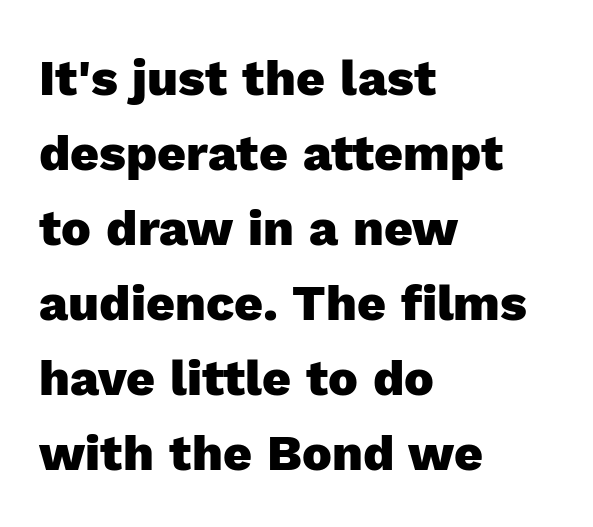
{"serif": "no", "italic": "no", "bold": "yes", "weight": "heavy", "width": "normal", "x_height": "medium", "monospaced": "no", "underline": "no", "align": "left", "line_spacing": "normal", "line_spacing_ratio": 1.5, "letter_spacing": "normal", "letter_spacing_em": 0.0, "glyph_px": 50}
